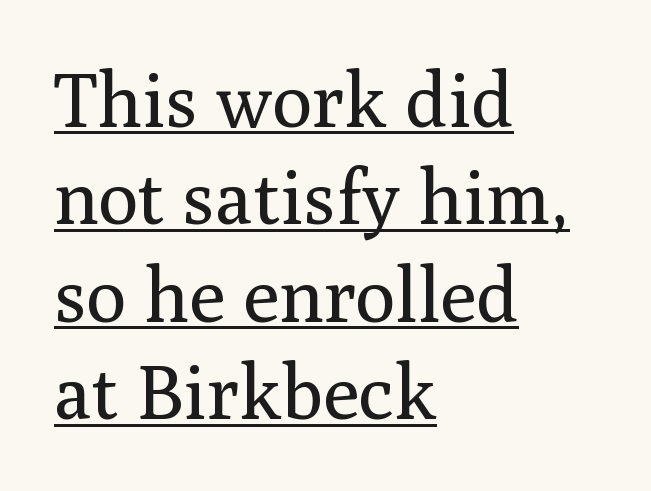
A typesetter would mark this as roman, not italic. Proportional: the letters do not fall into vertical columns. Weight: regular or lighter. The letterforms sit shoulder to shoulder at normal distance. Is this a sans? No — the strokes have serifs.
